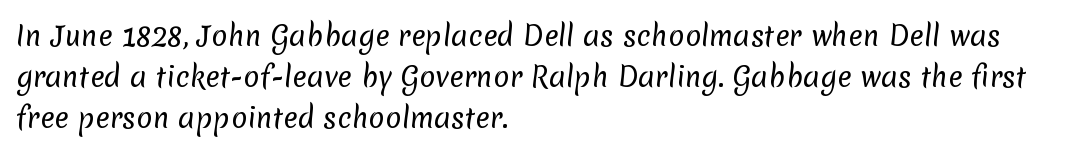
{"bold": "no", "underline": "no", "align": "left", "line_spacing": "normal", "line_spacing_ratio": 1.52, "letter_spacing": "normal", "letter_spacing_em": 0.0, "glyph_px": 27}
